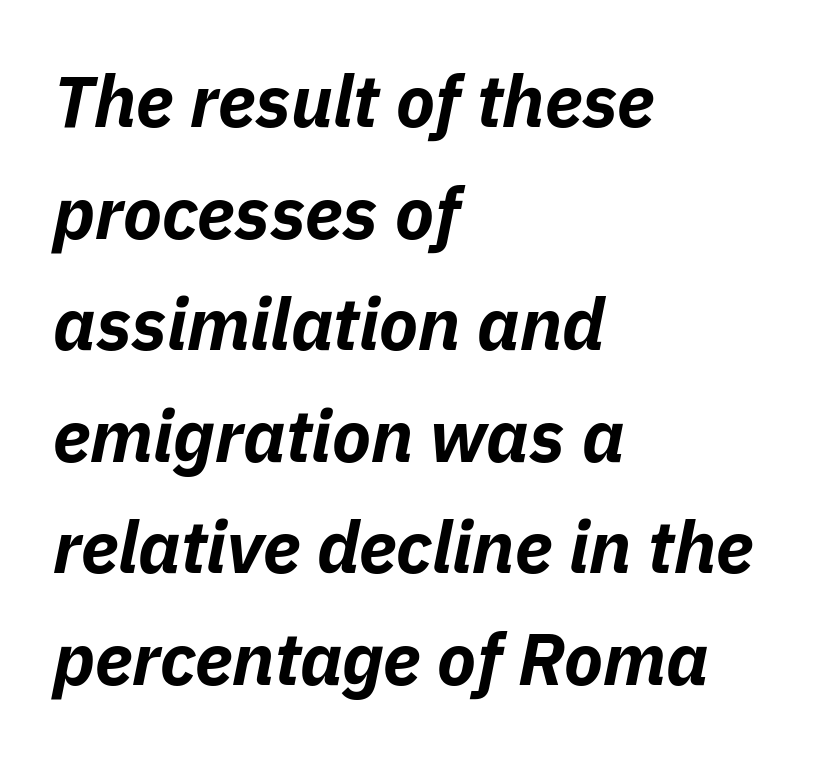
The rendering uses natural spacing where letterforms have individual widths. The glyphs are unaccompanied by any horizontal stroke below them. The letters are slanted; this is an italic face. Heavy-handed strokes throughout: this text is bold. This sample is left-justified, so line endings fall wherever the words run out. A typesetter would call this leading conventional body-copy spacing.
